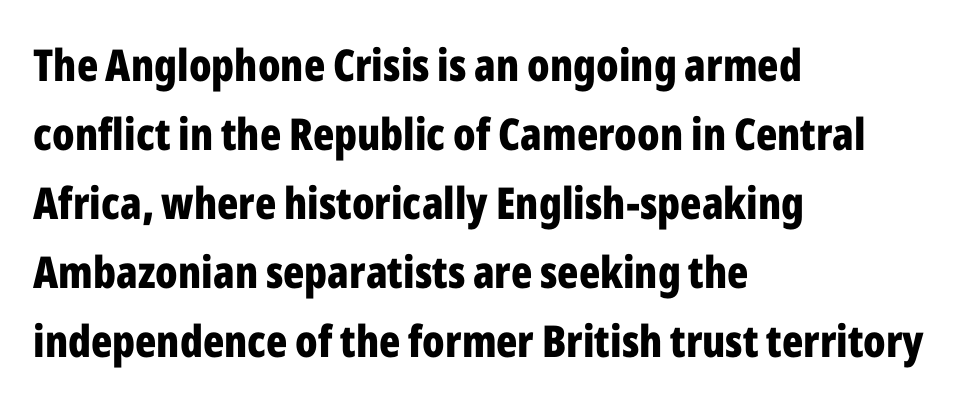
{"serif": "no", "italic": "no", "bold": "yes", "weight": "bold", "width": "condensed", "stroke_contrast": "low", "x_height": "medium", "monospaced": "no", "underline": "no", "align": "left", "line_spacing": "normal", "line_spacing_ratio": 1.57, "letter_spacing": "normal", "letter_spacing_em": 0.0, "glyph_px": 44}
